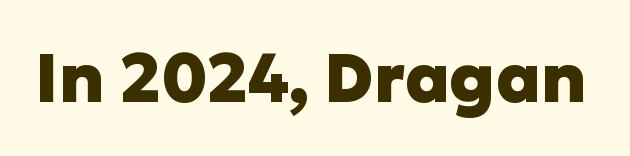
{"serif": "no", "italic": "no", "bold": "yes", "weight": "heavy", "width": "normal", "stroke_contrast": "low", "x_height": "medium", "monospaced": "no", "underline": "no", "letter_spacing": "normal", "letter_spacing_em": 0.0, "glyph_px": 68}
